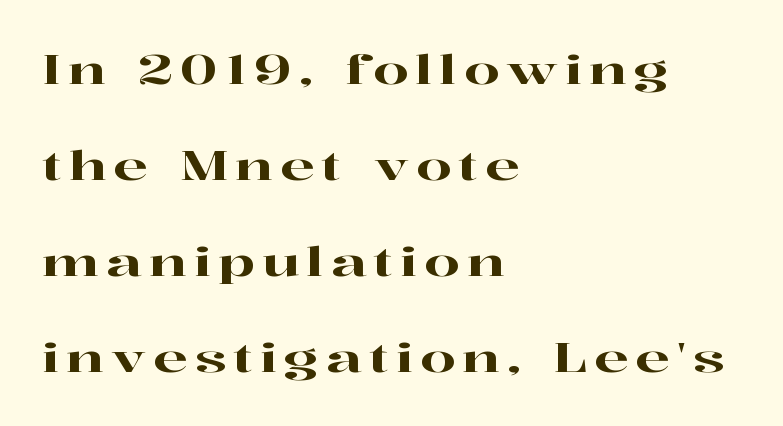
Q: Is the text italic (slanted)? A: No, it is upright.
Q: Is the typeface a serif or a sans-serif typeface? A: Serif.
Q: Is the text underlined? A: No.
Q: How is the paragraph aligned? A: Left-aligned.
Q: Is the spacing between lines tight, normal or loose? A: Loose.
Q: Width (condensed, normal, or wide)? A: Wide.
Q: Stroke contrast? A: High.
Q: x-height? A: Medium.
Q: Monospaced? A: No.
